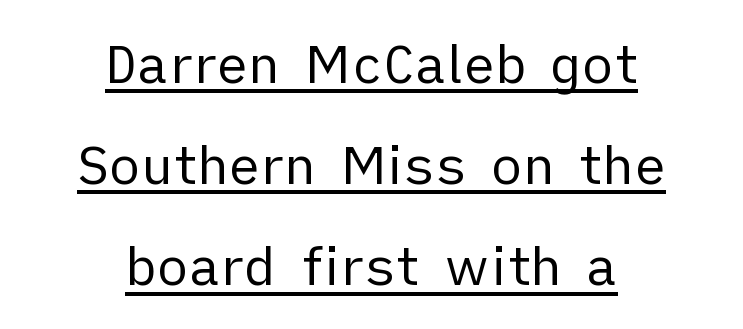
Q: Is the text bold? A: No.
Q: Is the text italic (slanted)? A: No, it is upright.
Q: Is the typeface a serif or a sans-serif typeface? A: Sans-serif.
Q: Is the text underlined? A: Yes.
Q: How is the paragraph aligned? A: Centered.
Q: Is the spacing between letters normal or unusually wide? A: Normal.
Q: Is the spacing between lines tight, normal or loose? A: Loose.
Q: Width (condensed, normal, or wide)? A: Normal.
Q: Stroke contrast? A: Low.
Q: x-height? A: Medium.
Q: Monospaced? A: No.
